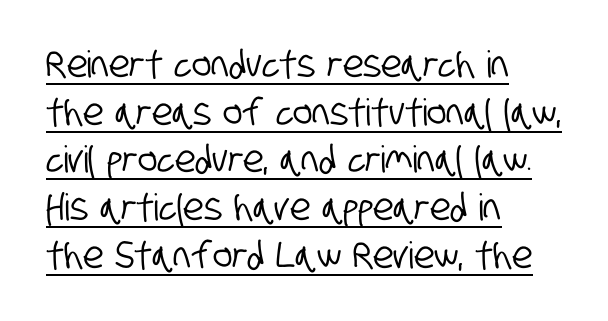
{"serif": "no", "width": "condensed", "stroke_contrast": "low", "x_height": "large", "monospaced": "no", "underline": "yes", "align": "left", "line_spacing": "normal", "line_spacing_ratio": 1.29, "letter_spacing": "normal", "letter_spacing_em": 0.0, "glyph_px": 37}
